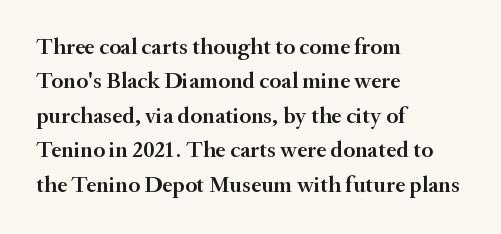
The sample has been set in demibold, a notch under bold. Students, observe: this is what conventionally led text looks like. All the whitespace from short lines collects on the right. Descenders are the only things crossing below the line.
